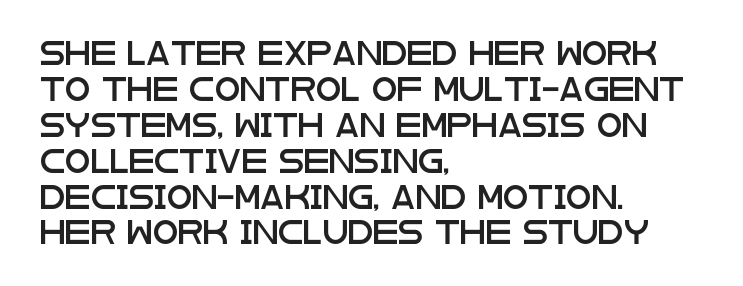
The passage shown has conventional tracking throughout. The axis of the letterforms is exactly vertical. In CSS terms this would be text-align: left. The area under the type is left untouched.
